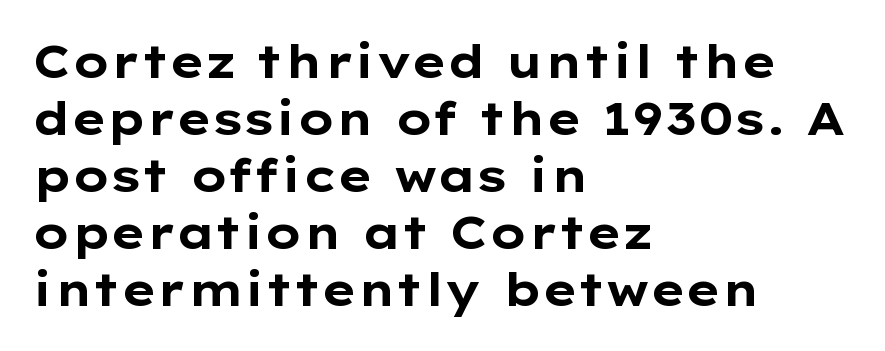
The image shows 46 px bold, wide sans-serif type, upright; set left-aligned, line spacing 1.24x, normal letter spacing, not underlined; low stroke contrast and a medium x-height.
